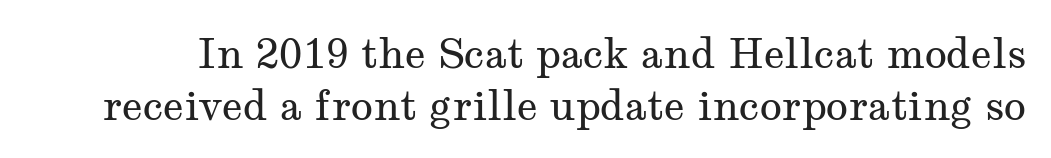
The type is set solid horizontally, with unmodified tracking. No letter is thick-stroked: the sample isn't bold. The baseline area is clear. Spacing verdict: proportional, widths tailored to each character. This is the regular roman posture of the typeface.
